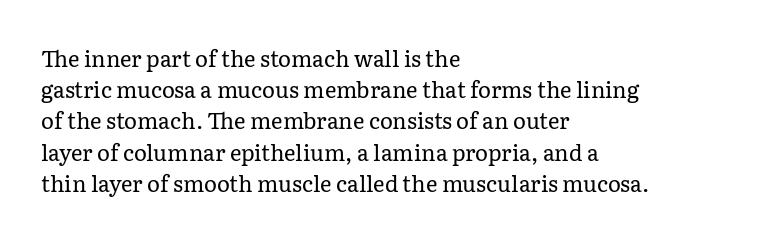
The image shows 22 px text type, upright; set left-aligned, normal line spacing (1.42x), normal letter spacing, not underlined.
